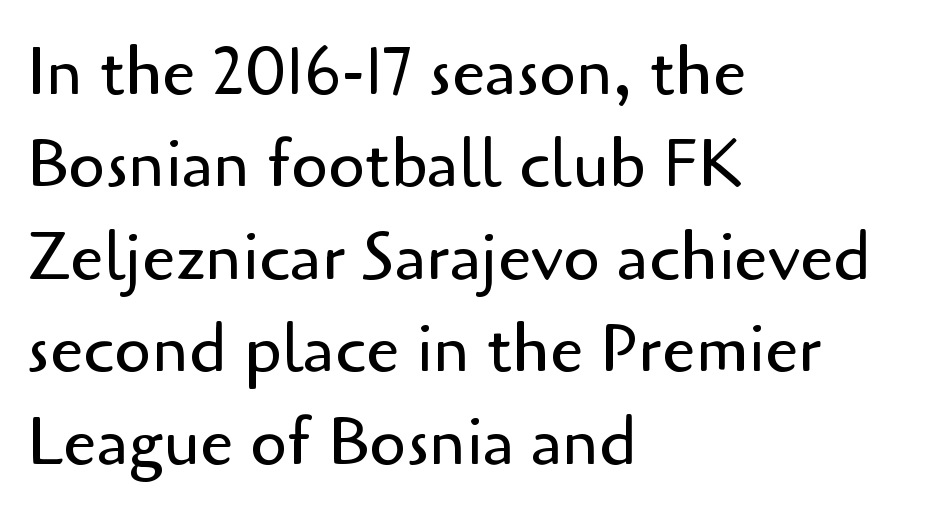
{"serif": "no", "italic": "no", "bold": "no", "weight": "regular", "width": "normal", "stroke_contrast": "low", "x_height": "small", "monospaced": "no", "underline": "no", "align": "left", "line_spacing": "normal", "line_spacing_ratio": 1.38, "letter_spacing": "normal", "letter_spacing_em": 0.0, "glyph_px": 67}
